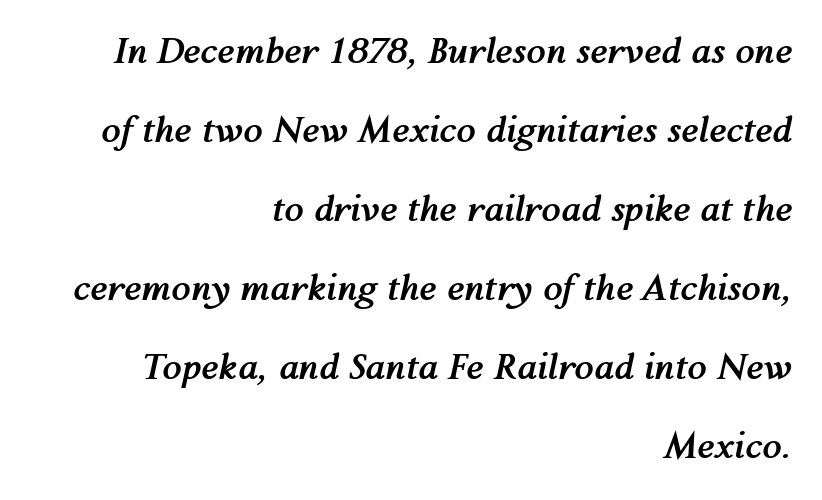
Caption: bold face, heavy strokes. The line-height multiplier appears high, well above default. Tall strokes in this sample are angled rather than plumb. Descenders hang freely into open space.
